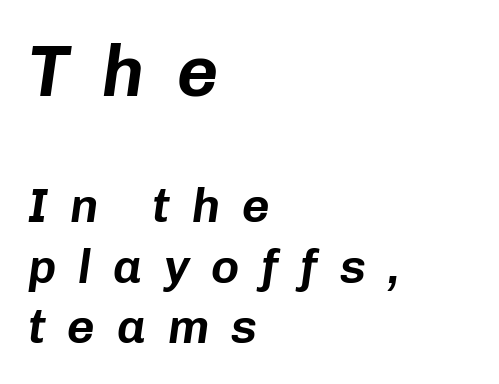
Q: Is the text italic (slanted)? A: Yes, it leans right by about 8 degrees.
Q: Is the text underlined? A: No.
Q: How is the paragraph aligned? A: Left-aligned.
Q: Is the spacing between letters normal or unusually wide? A: Unusually wide.
Q: Is the spacing between lines tight, normal or loose? A: Normal.
Q: Which block of text is set in a larger size, the first (top) or the second (bottom)? A: The first (top) one.
Q: Width (condensed, normal, or wide)? A: Normal.
Q: Stroke contrast? A: Low.
Q: x-height? A: Medium.
Q: Monospaced? A: No.
